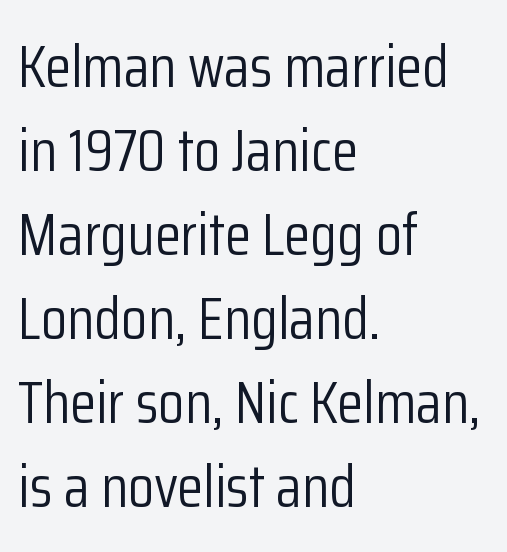
The image shows 60 px light, condensed sans-serif type, upright; set left-aligned, normal line spacing (1.4x), normal letter spacing, not underlined; low stroke contrast and a medium x-height.
